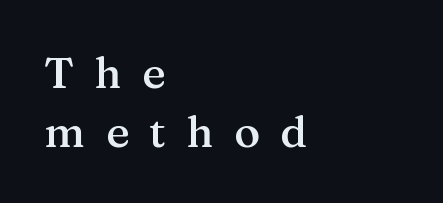
The image shows 44 px semibold serif type, upright; set left-aligned, normal line spacing (1.33x), unusually wide letter spacing (+0.46 em), not underlined; medium stroke contrast and a medium x-height.
